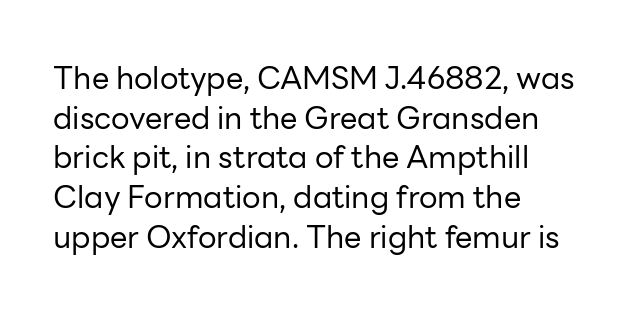
{"serif": "no", "italic": "no", "bold": "no", "weight": "regular", "width": "normal", "stroke_contrast": "low", "x_height": "medium", "monospaced": "no", "underline": "no", "align": "left", "line_spacing": "normal", "line_spacing_ratio": 1.28, "letter_spacing": "normal", "letter_spacing_em": 0.0, "glyph_px": 31}
